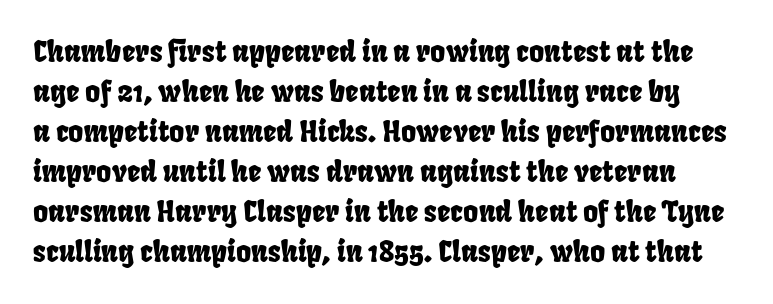
Q: Is the typeface a serif or a sans-serif typeface? A: Sans-serif.
Q: Is the text underlined? A: No.
Q: Is the spacing between letters normal or unusually wide? A: Normal.
Q: Is the spacing between lines tight, normal or loose? A: Normal.
Q: Width (condensed, normal, or wide)? A: Condensed.
Q: Stroke contrast? A: Low.
Q: x-height? A: Large.
Q: Monospaced? A: No.
